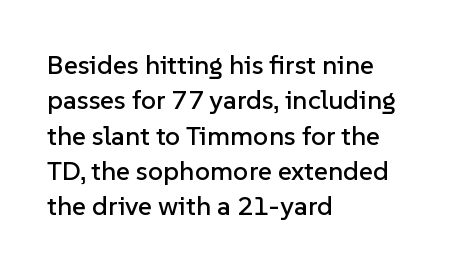
The image shows 27 px text type, upright; set left-aligned, normal line spacing (1.31x), normal letter spacing, not underlined.
